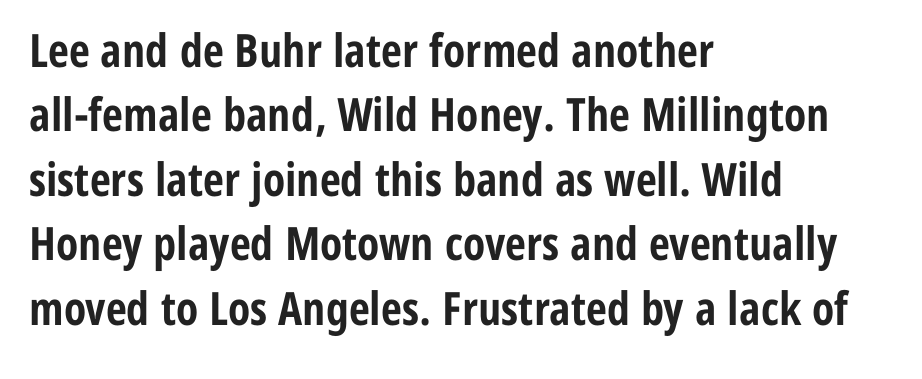
The image shows 46 px bold, condensed sans-serif type, upright; set left-aligned, normal line spacing (1.4x), normal letter spacing, not underlined; low stroke contrast and a medium x-height.
